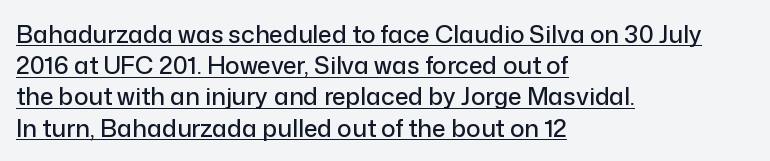
The image shows 24 px text type, upright; set left-aligned, normal line spacing (1.3x), normal letter spacing, underlined.
